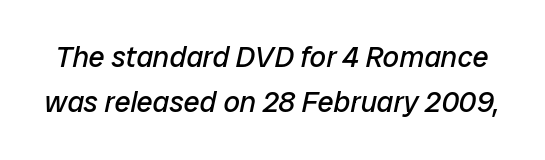
The space between consecutive lines is moderate. The text carries the slant typical of an italic or oblique font. Stem width sits at or under what a default text font uses. Does extra space separate the letters? No, they use regular spacing. Glance below the letters and you will spot only blank space.
